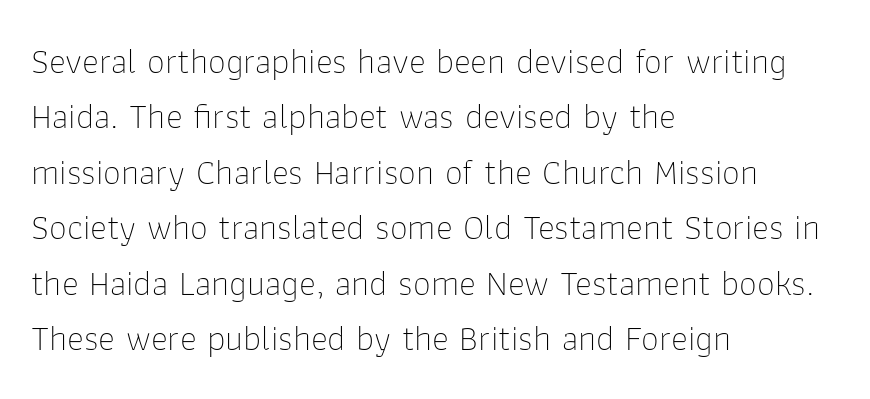
{"serif": "no", "italic": "no", "bold": "no", "weight": "thin", "width": "normal", "stroke_contrast": "low", "x_height": "medium", "monospaced": "no", "underline": "no", "align": "left", "line_spacing": "normal", "line_spacing_ratio": 1.54, "letter_spacing": "normal", "letter_spacing_em": 0.0, "glyph_px": 36}
